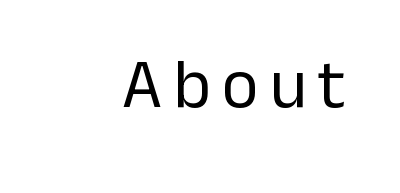
{"serif": "no", "italic": "no", "bold": "no", "weight": "regular", "width": "normal", "stroke_contrast": "low", "x_height": "medium", "monospaced": "no", "underline": "no", "glyph_px": 70}
